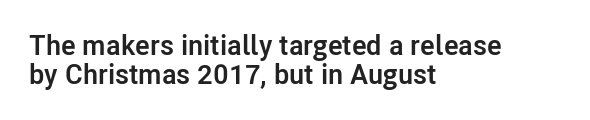
The image shows 28 px semibold sans-serif type, upright; set left-aligned, tight line spacing (1.02x), normal letter spacing, not underlined; low stroke contrast and a medium x-height.
